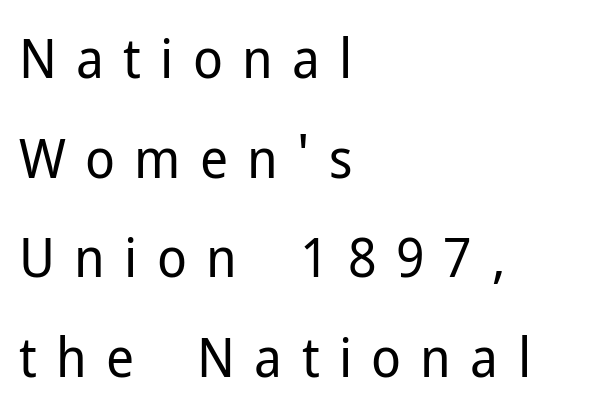
{"serif": "no", "italic": "no", "bold": "no", "weight": "regular", "width": "normal", "stroke_contrast": "low", "x_height": "medium", "monospaced": "no", "underline": "no", "align": "left", "line_spacing_ratio": 1.81, "letter_spacing": "wide", "letter_spacing_em": 0.35, "glyph_px": 55}
